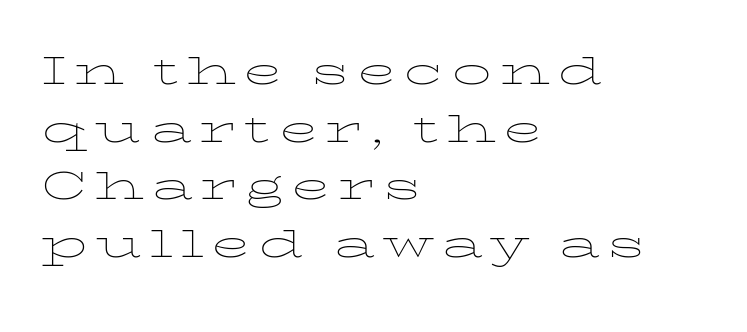
{"italic": "no", "bold": "no", "weight": "thin", "width": "wide", "stroke_contrast": "low", "x_height": "medium", "monospaced": "no", "underline": "no", "align": "left", "line_spacing": "tight", "line_spacing_ratio": 1.11, "glyph_px": 52}
